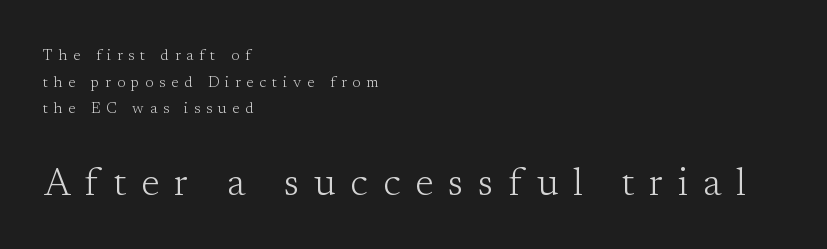
Q: Is the text bold? A: No.
Q: Is the text italic (slanted)? A: No, it is upright.
Q: Is the typeface a serif or a sans-serif typeface? A: Serif.
Q: Is the text underlined? A: No.
Q: How is the paragraph aligned? A: Left-aligned.
Q: Is the spacing between letters normal or unusually wide? A: Unusually wide.
Q: Which block of text is set in a larger size, the first (top) or the second (bottom)? A: The second (bottom) one.
Q: Width (condensed, normal, or wide)? A: Normal.
Q: Stroke contrast? A: Low.
Q: x-height? A: Medium.
Q: Monospaced? A: No.
